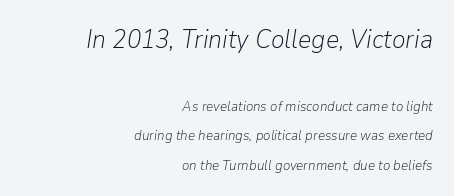
Slanted lettering throughout. No extra ink here — the face is not bold. This sample trades compactness for vertical openness between lines. Does the copy run flush right? Yes — the right margin is perfectly even. Tracking value appears to be zero — textbook default spacing.
